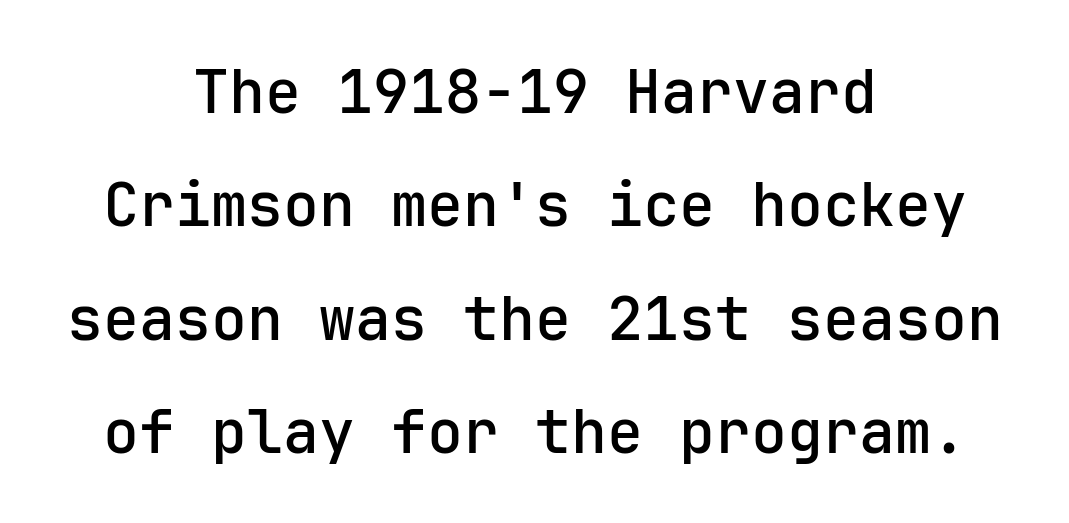
{"serif": "no", "italic": "no", "width": "normal", "stroke_contrast": "low", "x_height": "medium", "monospaced": "yes", "underline": "no", "align": "center", "line_spacing_ratio": 1.89, "letter_spacing": "normal", "letter_spacing_em": 0.0, "glyph_px": 60}
